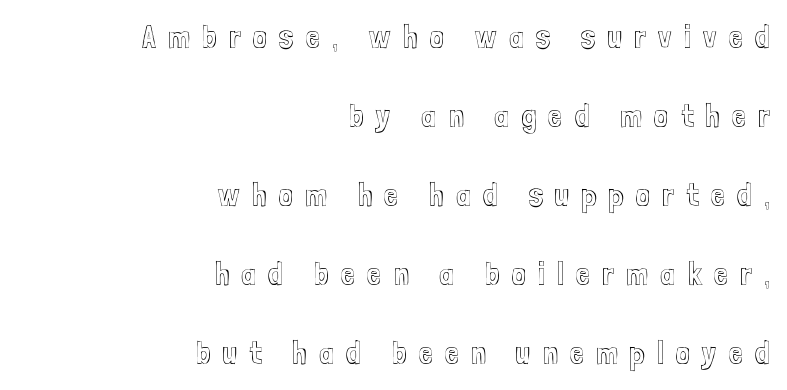
The image shows 32 px condensed type, upright; set right-aligned, loose line spacing (2.47x), unusually wide letter spacing (+0.38 em), not underlined; a medium x-height.
